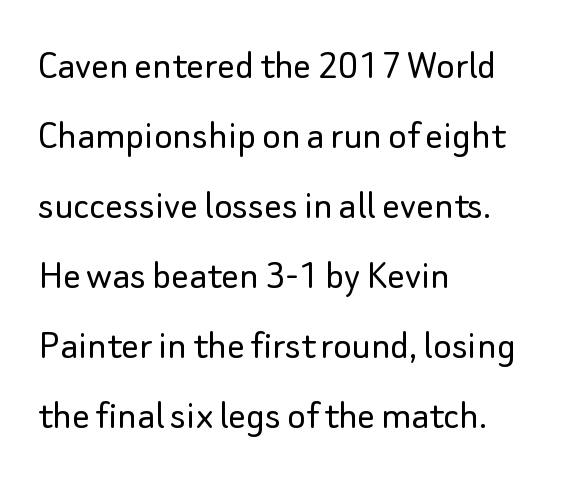
{"serif": "no", "italic": "no", "bold": "no", "weight": "light", "width": "normal", "stroke_contrast": "low", "x_height": "small", "monospaced": "no", "underline": "no", "align": "left", "line_spacing": "normal", "line_spacing_ratio": 1.59, "letter_spacing": "normal", "letter_spacing_em": 0.0, "glyph_px": 44}
